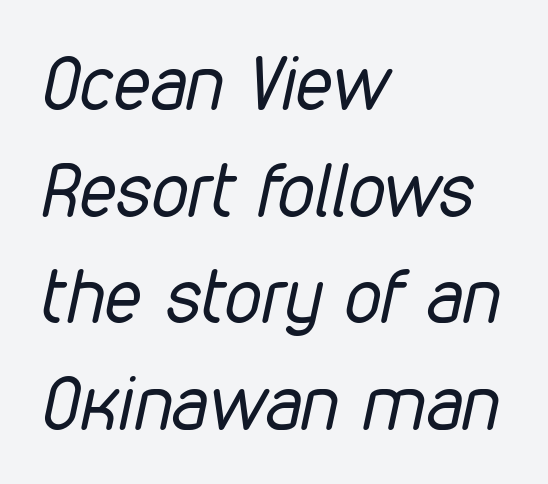
The gaps between neighbouring characters are ordinary and unremarkable. Which margin do the lines hug? The left one — the right edge is uneven. The face used here is proportionally spaced, like ordinary book or web type. Reading down the column, the eye jumps a familiar distance to each next line. In terms of posture, this sample is oblique.
